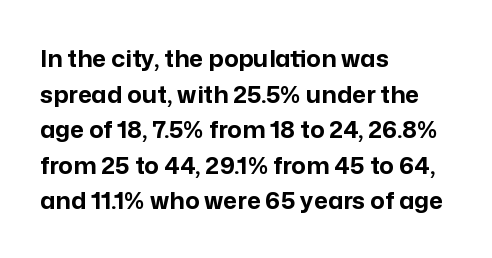
{"italic": "no", "bold": "yes", "underline": "no", "align": "left", "line_spacing": "normal", "line_spacing_ratio": 1.48, "letter_spacing": "normal", "letter_spacing_em": 0.0, "glyph_px": 24}
